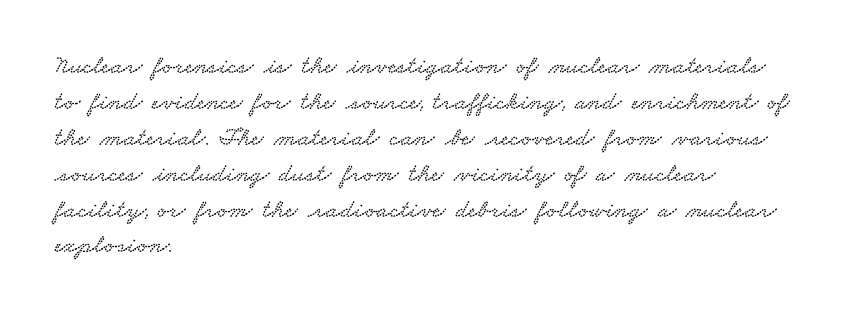
Q: Is the text underlined? A: No.
Q: How is the paragraph aligned? A: Left-aligned.
Q: Is the spacing between letters normal or unusually wide? A: Normal.
Q: Is the spacing between lines tight, normal or loose? A: Normal.
